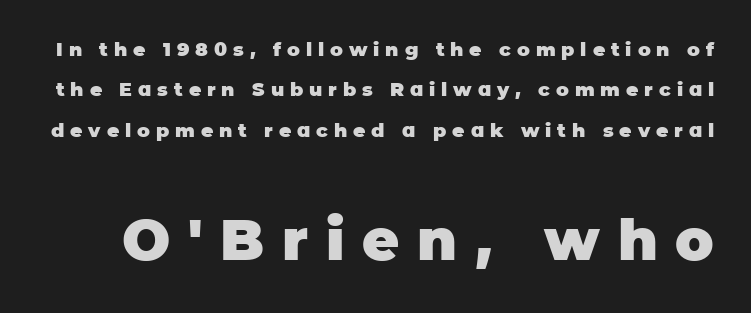
Q: Is the text bold? A: Yes.
Q: Is the text italic (slanted)? A: No, it is upright.
Q: Is the typeface a serif or a sans-serif typeface? A: Sans-serif.
Q: Is the text underlined? A: No.
Q: Is the spacing between letters normal or unusually wide? A: Unusually wide.
Q: Is the spacing between lines tight, normal or loose? A: Loose.
Q: Which block of text is set in a larger size, the first (top) or the second (bottom)? A: The second (bottom) one.
Q: Width (condensed, normal, or wide)? A: Normal.
Q: Stroke contrast? A: Low.
Q: x-height? A: Large.
Q: Monospaced? A: No.
